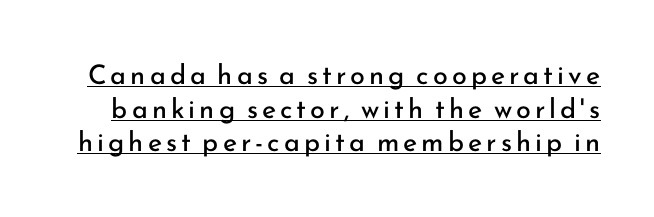
The image shows 27 px text type, upright; set normal line spacing (1.25x), underlined.
